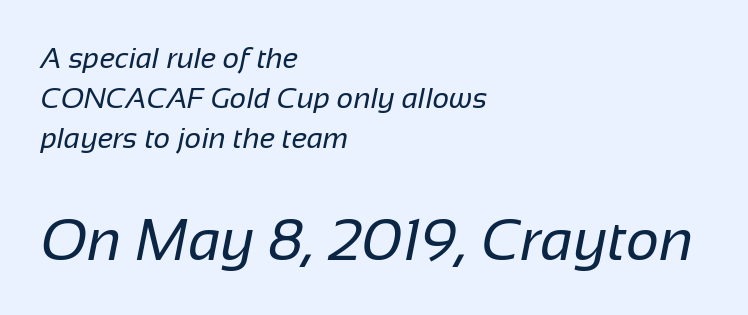
Q: Is the text bold? A: No.
Q: Is the typeface a serif or a sans-serif typeface? A: Sans-serif.
Q: Is the text underlined? A: No.
Q: How is the paragraph aligned? A: Left-aligned.
Q: Is the spacing between letters normal or unusually wide? A: Normal.
Q: Is the spacing between lines tight, normal or loose? A: Normal.
Q: Which block of text is set in a larger size, the first (top) or the second (bottom)? A: The second (bottom) one.
Q: Width (condensed, normal, or wide)? A: Normal.
Q: Stroke contrast? A: Low.
Q: x-height? A: Medium.
Q: Monospaced? A: No.
